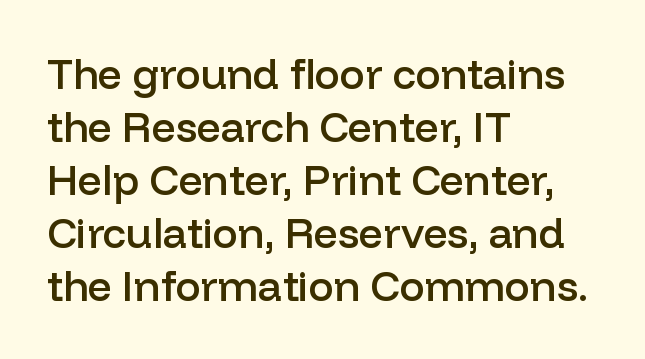
{"serif": "no", "italic": "no", "bold": "semi", "weight": "semibold", "width": "normal", "stroke_contrast": "low", "x_height": "medium", "monospaced": "no", "underline": "no", "align": "left", "line_spacing": "normal", "line_spacing_ratio": 1.26, "letter_spacing": "normal", "letter_spacing_em": 0.0, "glyph_px": 42}
